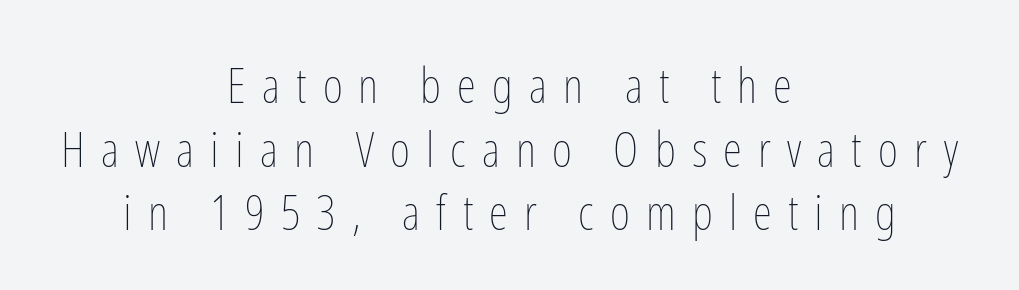
Quick note: interline space is typical. Tracking value appears strongly positive — letters spread wide. Unbolded letterforms with no extra heft. Posture: upright roman.
